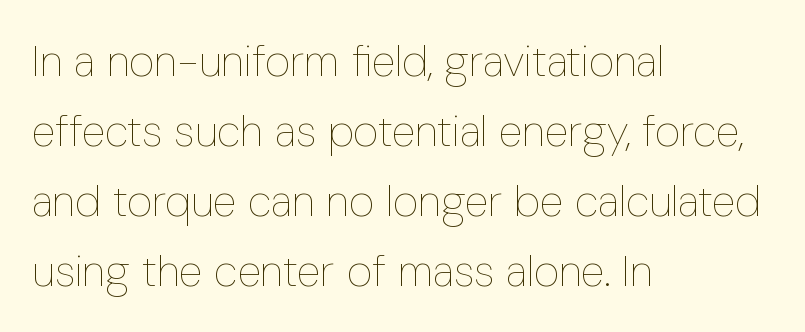
Q: Is the text bold? A: No.
Q: Is the text italic (slanted)? A: No, it is upright.
Q: Is the text underlined? A: No.
Q: How is the paragraph aligned? A: Left-aligned.
Q: Is the spacing between letters normal or unusually wide? A: Normal.
Q: Is the spacing between lines tight, normal or loose? A: Normal.
Q: Width (condensed, normal, or wide)? A: Condensed.
Q: Stroke contrast? A: Low.
Q: x-height? A: Medium.
Q: Monospaced? A: No.
